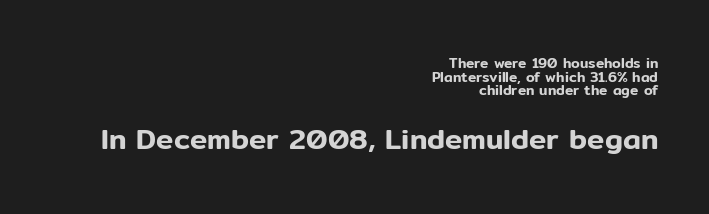
{"serif": "no", "italic": "no", "width": "normal", "stroke_contrast": "low", "x_height": "medium", "monospaced": "no", "underline": "no", "align": "right", "line_spacing": "tight", "line_spacing_ratio": 0.98, "letter_spacing": "normal", "letter_spacing_em": 0.0, "larger_block": "second", "size_ratio": 2.07, "glyph_px": 29}
